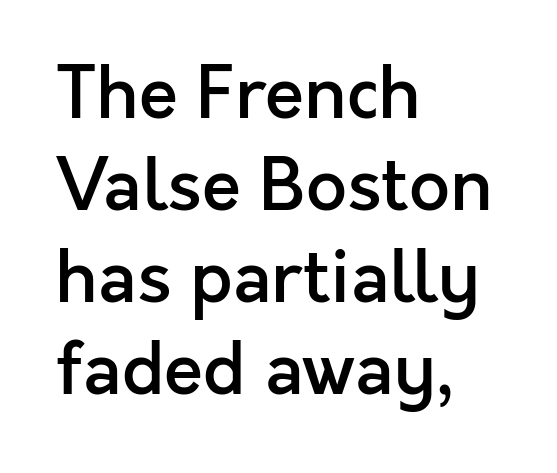
The paragraph has a hard left edge and a soft right edge. The vertical gap from one line to the next is medium. Notice how the stems are strictly vertical — no italics here. The font family rendered here belongs to the sans-serif group. Bare-footed words on every line.
